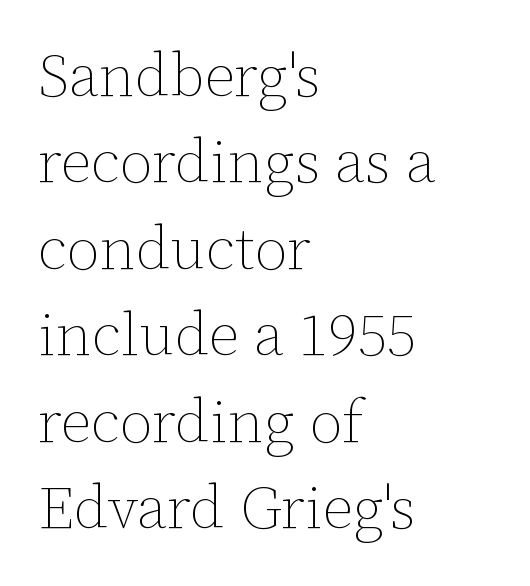
The lettering stays uniformly vertical, giving the passage a roman look. A bare baseline throughout the passage. What's the leading like? Ordinary, nothing unusual. Teacher's note: observe the even left margin — that is flush-left alignment. The face used here is proportionally spaced, like ordinary book or web type. Letter spacing: default.
